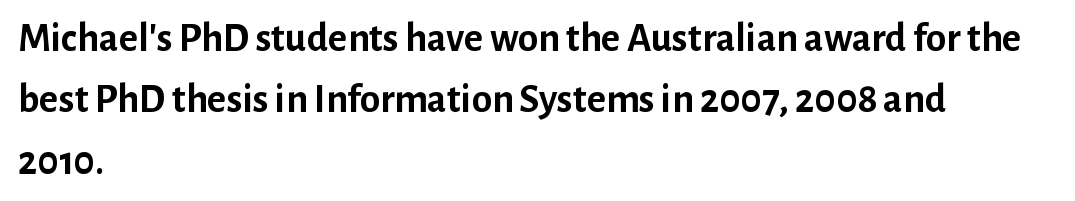
Q: Is the text bold? A: Yes.
Q: Is the text italic (slanted)? A: No, it is upright.
Q: Is the typeface a serif or a sans-serif typeface? A: Sans-serif.
Q: Is the text underlined? A: No.
Q: How is the paragraph aligned? A: Left-aligned.
Q: Is the spacing between letters normal or unusually wide? A: Normal.
Q: Is the spacing between lines tight, normal or loose? A: Normal.
Q: Width (condensed, normal, or wide)? A: Normal.
Q: Stroke contrast? A: Low.
Q: x-height? A: Medium.
Q: Monospaced? A: No.
